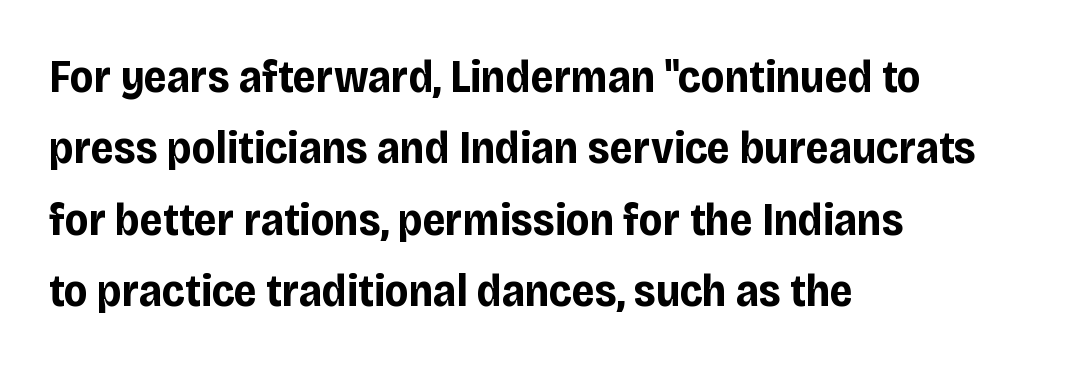
{"serif": "no", "italic": "no", "bold": "yes", "weight": "bold", "width": "condensed", "stroke_contrast": "low", "x_height": "large", "monospaced": "no", "underline": "no", "align": "left", "line_spacing": "normal", "line_spacing_ratio": 1.55, "letter_spacing": "normal", "letter_spacing_em": 0.0, "glyph_px": 46}
